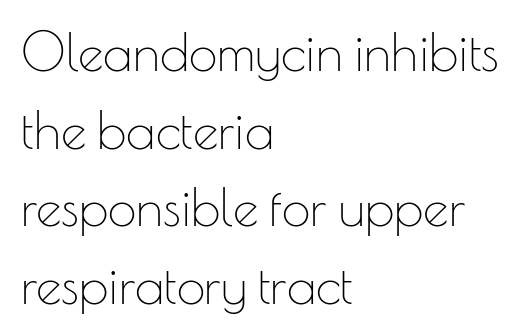
Nobody drew a line under any word here. The line-height multiplier appears to be the usual default. Short note: letters normally spaced. Is there any slant? The stems are plumb. Here the designer chose a conventional face with non-uniform glyph widths.
